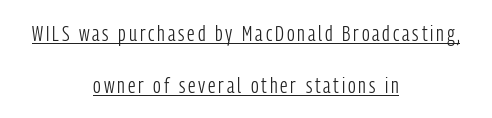
The image shows 22 px text type, upright; set centered, loose line spacing (2.38x), underlined.
